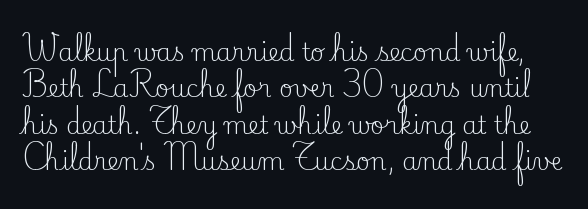
The line-height multiplier appears to be the usual default. Notice how the stems are strictly vertical — no italics here. Does extra space separate the letters? No, they use regular spacing. Nothing heavy about these letters — not bold at all. Beneath every word, the page is bare.
